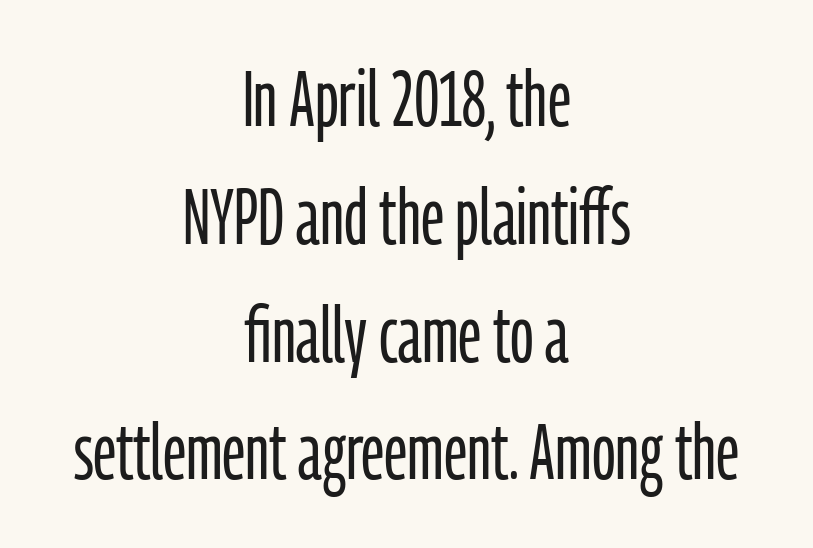
The characters are drawn with everyday or finer stroke widths. Tall strokes in this sample are plumb rather than angled. Caption: standard tracking, unaltered. Check under the words: just untouched page. The type family on display is of the sans-serif kind.
